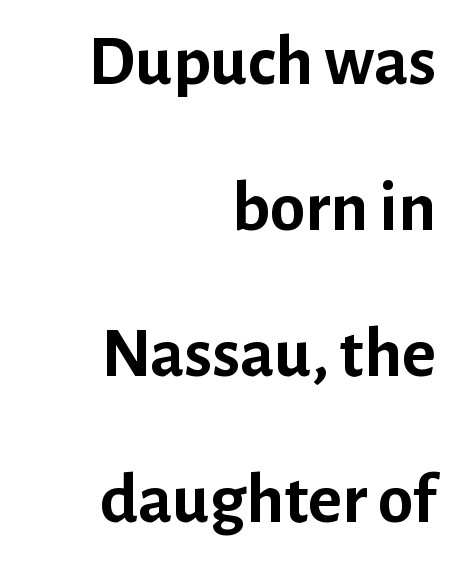
Words float on clear page, feet unadorned. Look at the tracking — it's just the regular setting, nothing added. Emphasis by weight is at full strength: bold. How would I describe the line gaps? Wide and relaxed. Right-aligned paragraph, ragged on the left.
